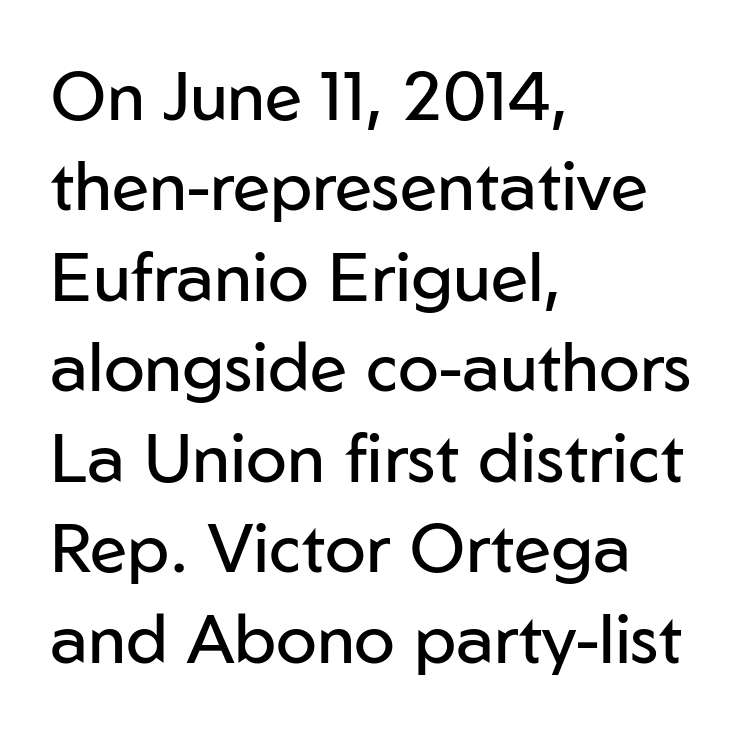
The face used here is proportionally spaced, like ordinary book or web type. Default kerning and tracking; the words read as compact shapes. Where is the straight margin? On the left. Notice how descenders clear the ascenders below comfortably — that's standard leading. The lettering holds an erect, upright posture throughout. Rule under the text: the space is simply empty.
